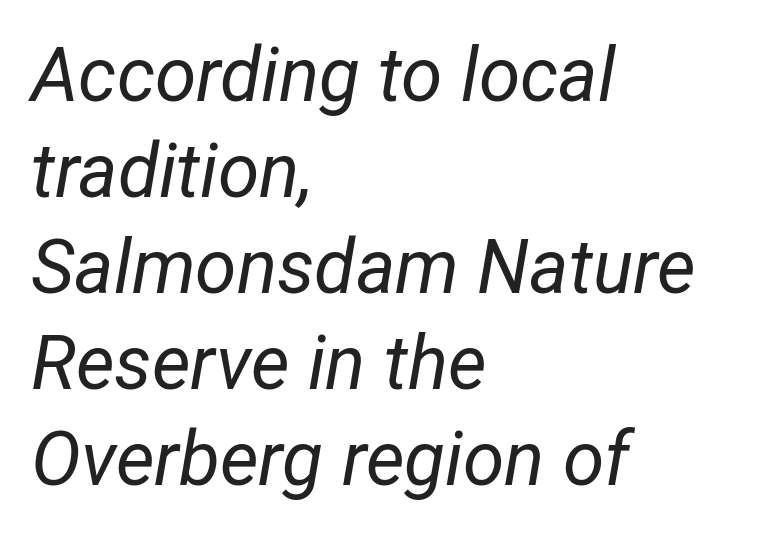
The image shows 75 px regular-weight, condensed type, italic (leaning right); set left-aligned, normal line spacing (1.28x), normal letter spacing, not underlined; low stroke contrast and a medium x-height.
